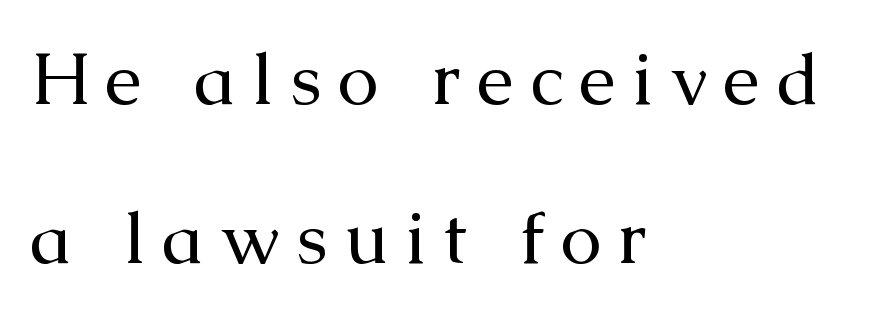
Q: Is the text bold? A: No.
Q: Is the text italic (slanted)? A: No, it is upright.
Q: Is the typeface a serif or a sans-serif typeface? A: Serif.
Q: Is the text underlined? A: No.
Q: How is the paragraph aligned? A: Left-aligned.
Q: Is the spacing between letters normal or unusually wide? A: Unusually wide.
Q: Is the spacing between lines tight, normal or loose? A: Loose.
Q: Width (condensed, normal, or wide)? A: Normal.
Q: Stroke contrast? A: Medium.
Q: x-height? A: Medium.
Q: Monospaced? A: No.
